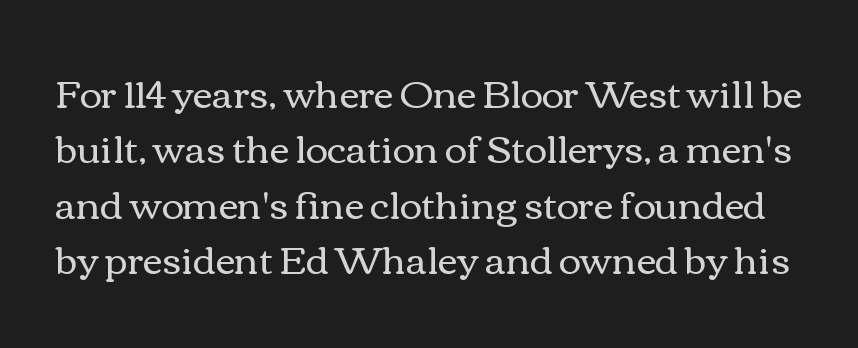
Q: Is the text bold? A: No.
Q: Is the text italic (slanted)? A: No, it is upright.
Q: Is the text underlined? A: No.
Q: Is the spacing between letters normal or unusually wide? A: Normal.
Q: Is the spacing between lines tight, normal or loose? A: Normal.
Q: Width (condensed, normal, or wide)? A: Wide.
Q: Stroke contrast? A: Medium.
Q: x-height? A: Medium.
Q: Monospaced? A: No.
